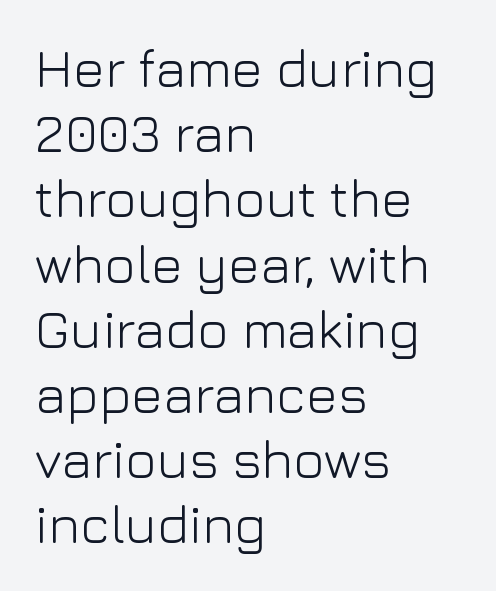
Does the lettering tilt? It doesn't — this is upright. The weight would be labelled regular, book, light, or lighter still. There is no visible air inserted between adjacent glyphs. The space beneath each line is pristine and unruled. Spacing verdict: proportional, widths tailored to each character. The rag falls on the right side of this text block.
